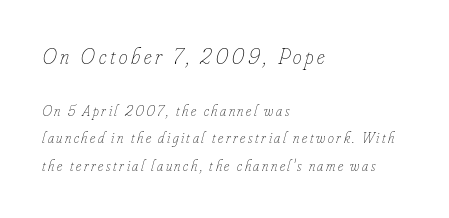
The image shows 22 px text type, italic (leaning right); set left-aligned, line spacing 1.86x, not underlined; the first (top) block is 1.47x larger.
